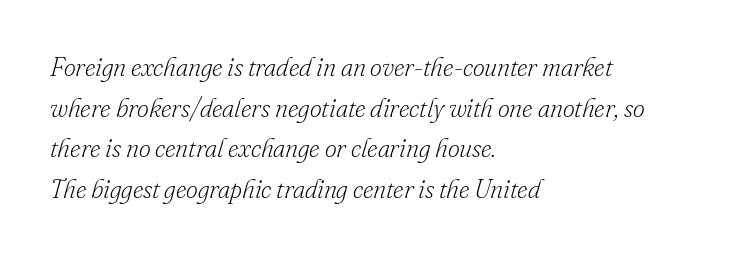
The image shows 26 px text type, italic (leaning right); set left-aligned, normal line spacing (1.56x), normal letter spacing, not underlined.
